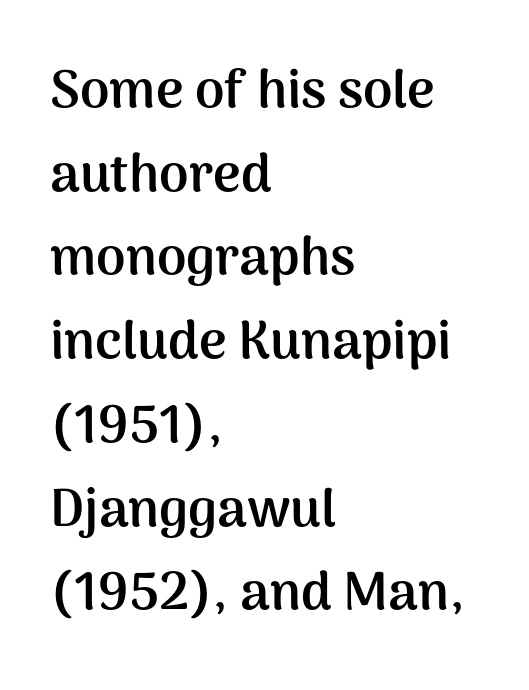
The image shows 53 px semibold sans-serif type, upright; set left-aligned, normal line spacing (1.58x), normal letter spacing, not underlined; medium stroke contrast and a medium x-height.
